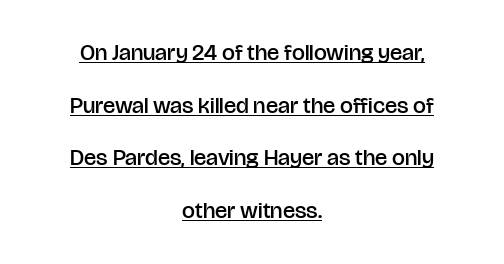
Heft: intermediate — a semibold. The face used here appears with an underline applied. Nope, not italic — everything's standing straight. Short and long lines alike share a common midpoint. Look at the tracking — it's just the regular setting, nothing added. Honestly, the rows look like they've been pulled way apart.
